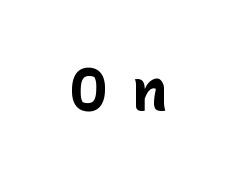
When letters stand straight like this, we call the style roman or upright. The gaps between neighbouring characters are conspicuously large. Here the designer chose a conventional face with non-uniform glyph widths. Pretty heavy lettering here — definitely bold. The passage shown is typeset with a sans-serif family.
